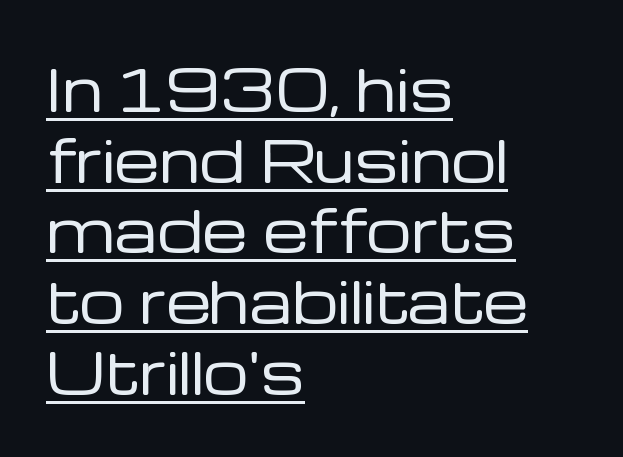
The image shows 57 px regular-weight sans-serif type, upright; set left-aligned, line spacing 1.24x, normal letter spacing, underlined; low stroke contrast and a medium x-height.
